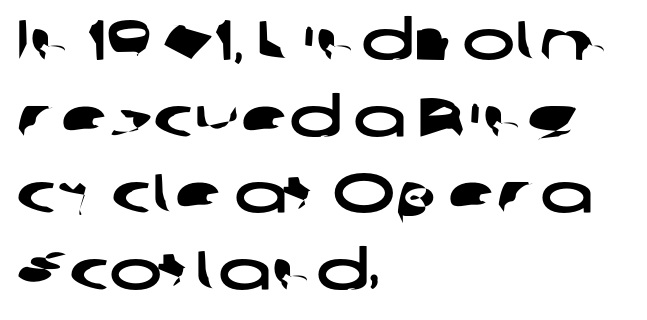
{"serif": "no", "width": "wide", "stroke_contrast": "low", "x_height": "medium", "monospaced": "no", "underline": "no", "align": "left", "line_spacing": "normal", "line_spacing_ratio": 1.37, "letter_spacing": "normal", "letter_spacing_em": 0.0, "glyph_px": 56}
